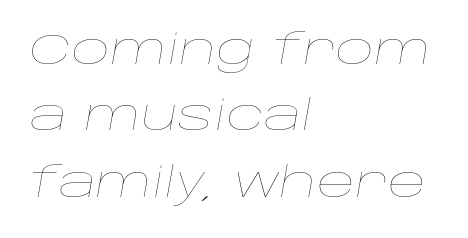
Q: Is the text bold? A: No.
Q: Is the text italic (slanted)? A: Yes, it leans right by about 10 degrees.
Q: Is the text underlined? A: No.
Q: How is the paragraph aligned? A: Left-aligned.
Q: Is the spacing between letters normal or unusually wide? A: Normal.
Q: Is the spacing between lines tight, normal or loose? A: Normal.
Q: Width (condensed, normal, or wide)? A: Wide.
Q: Stroke contrast? A: Low.
Q: x-height? A: Large.
Q: Monospaced? A: No.
